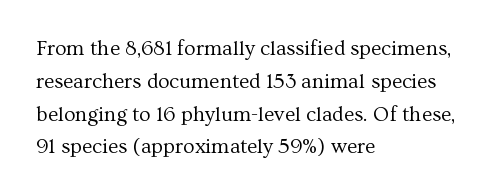
Q: Is the text bold? A: No.
Q: Is the text italic (slanted)? A: No, it is upright.
Q: Is the text underlined? A: No.
Q: How is the paragraph aligned? A: Left-aligned.
Q: Is the spacing between letters normal or unusually wide? A: Normal.
Q: Is the spacing between lines tight, normal or loose? A: Normal.
